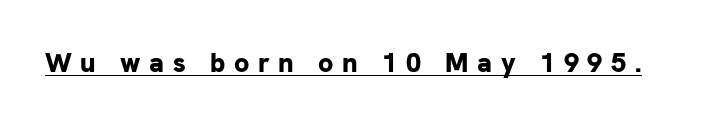
Q: Is the text bold? A: Yes.
Q: Is the text italic (slanted)? A: No, it is upright.
Q: Is the text underlined? A: Yes.
Q: Is the spacing between letters normal or unusually wide? A: Unusually wide.
